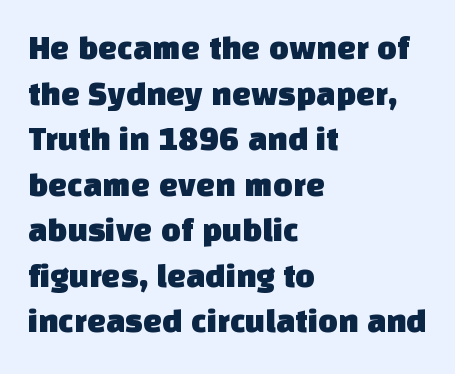
{"serif": "no", "width": "normal", "stroke_contrast": "low", "x_height": "large", "monospaced": "no", "underline": "no", "align": "left", "line_spacing": "normal", "line_spacing_ratio": 1.34, "letter_spacing": "normal", "letter_spacing_em": 0.0, "glyph_px": 34}
